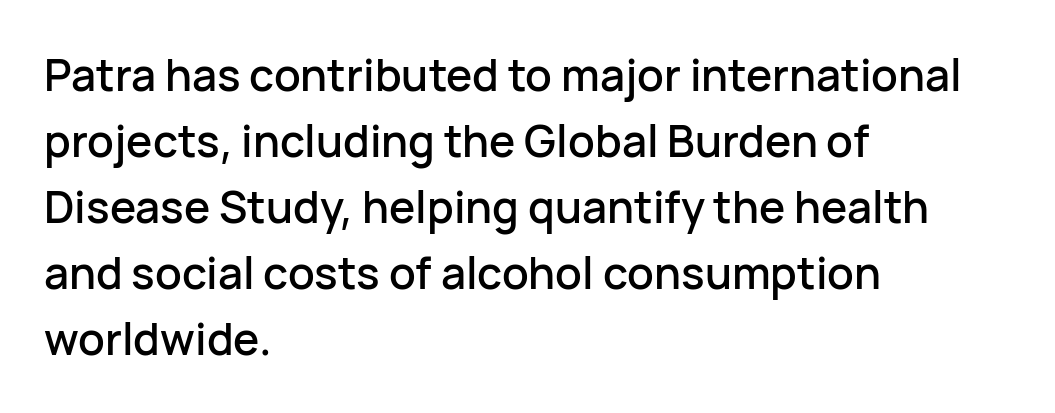
The image shows 44 px sans-serif type, upright; set left-aligned, normal line spacing (1.5x), normal letter spacing, not underlined; low stroke contrast and a medium x-height.
